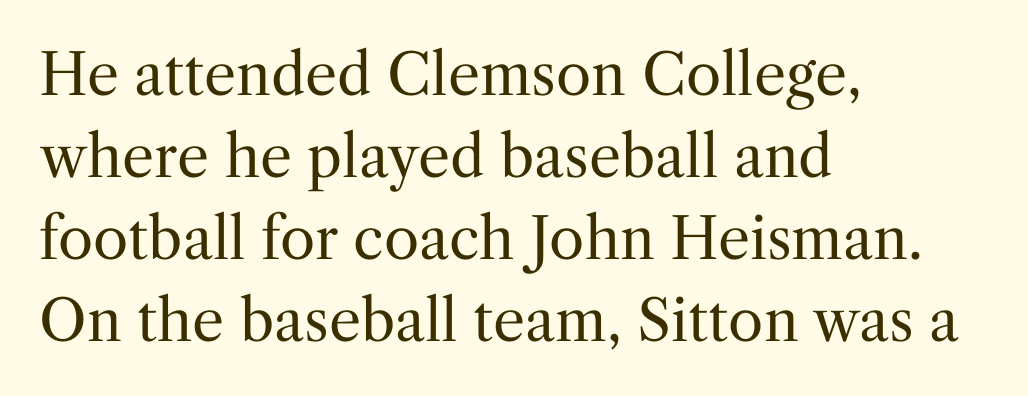
Q: Is the text bold? A: No.
Q: Is the text italic (slanted)? A: No, it is upright.
Q: Is the typeface a serif or a sans-serif typeface? A: Serif.
Q: Is the text underlined? A: No.
Q: How is the paragraph aligned? A: Left-aligned.
Q: Is the spacing between letters normal or unusually wide? A: Normal.
Q: Is the spacing between lines tight, normal or loose? A: Normal.
Q: Width (condensed, normal, or wide)? A: Normal.
Q: Stroke contrast? A: Medium.
Q: x-height? A: Medium.
Q: Monospaced? A: No.
